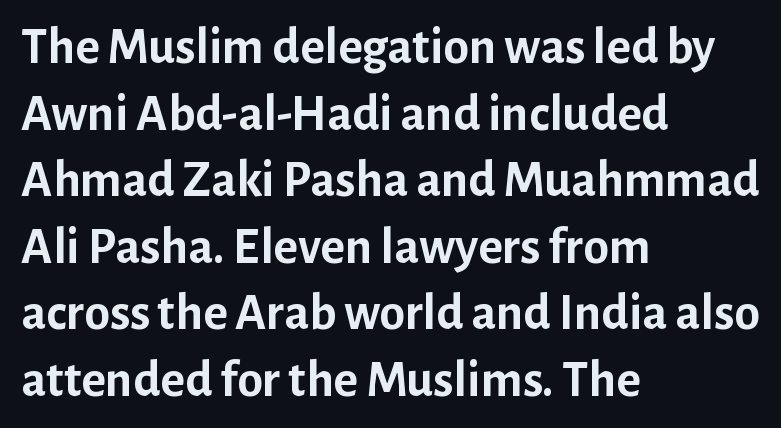
Q: Is the text bold? A: Yes.
Q: Is the text italic (slanted)? A: No, it is upright.
Q: Is the typeface a serif or a sans-serif typeface? A: Sans-serif.
Q: Is the text underlined? A: No.
Q: How is the paragraph aligned? A: Left-aligned.
Q: Is the spacing between letters normal or unusually wide? A: Normal.
Q: Is the spacing between lines tight, normal or loose? A: Normal.
Q: Width (condensed, normal, or wide)? A: Normal.
Q: Stroke contrast? A: Low.
Q: x-height? A: Medium.
Q: Monospaced? A: No.
